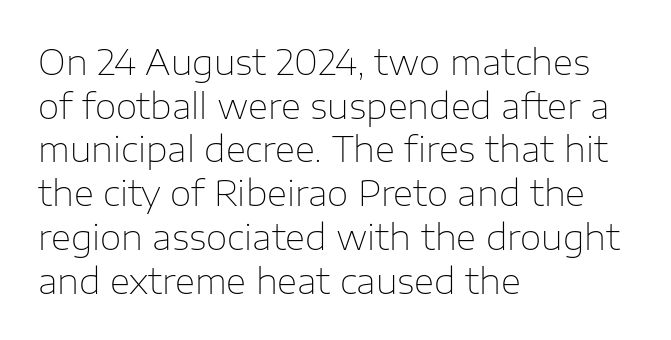
The image shows 35 px thin sans-serif type, upright; set left-aligned, normal line spacing (1.25x), normal letter spacing, not underlined; low stroke contrast and a medium x-height.
